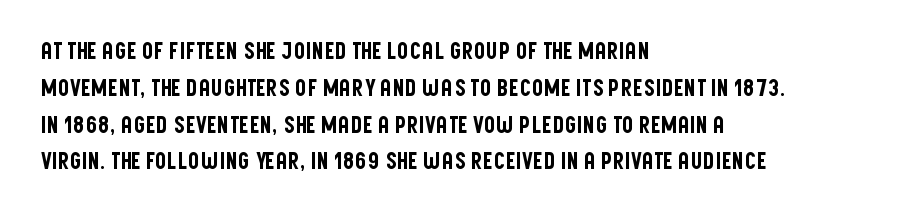
The image shows 23 px text type, upright; set left-aligned, normal line spacing (1.6x), normal letter spacing, not underlined.
